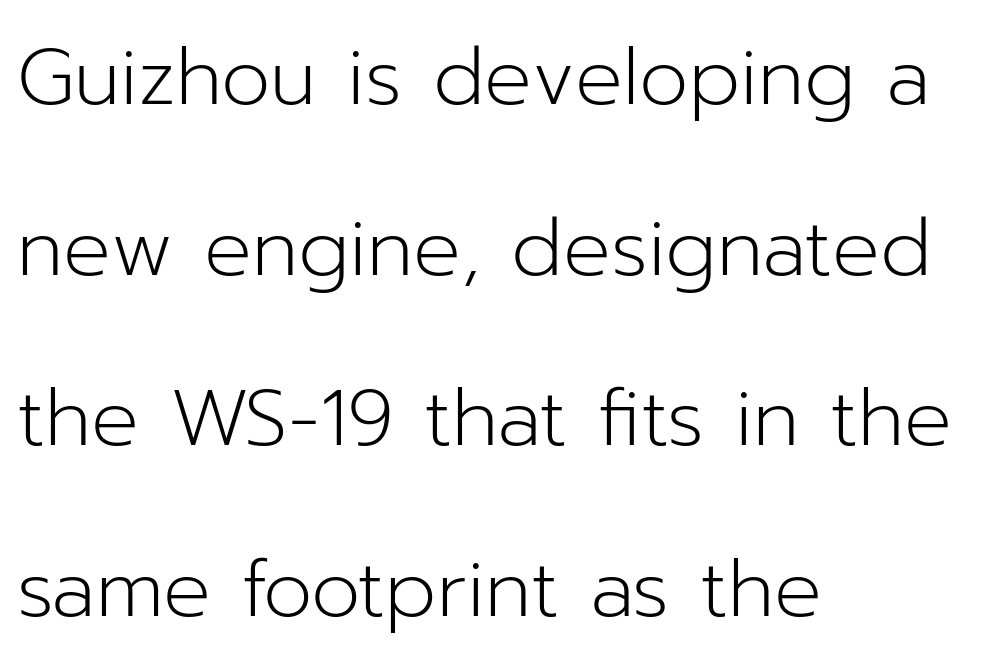
The image shows 79 px light sans-serif type, upright; set left-aligned, loose line spacing (2.16x), normal letter spacing, not underlined; low stroke contrast and a medium x-height.
